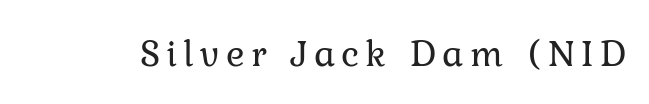
The image shows 39 px regular-weight serif type, upright; set not underlined; low stroke contrast and a medium x-height.
